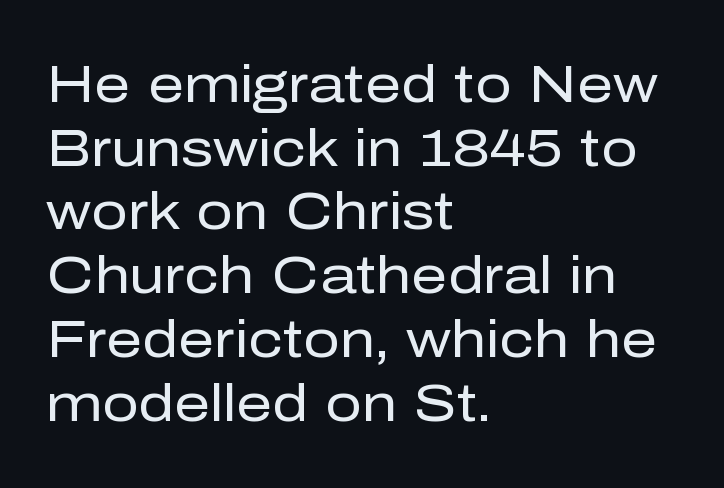
The image shows 51 px regular-weight sans-serif type, upright; set left-aligned, normal line spacing (1.25x), normal letter spacing, not underlined; low stroke contrast and a medium x-height.
